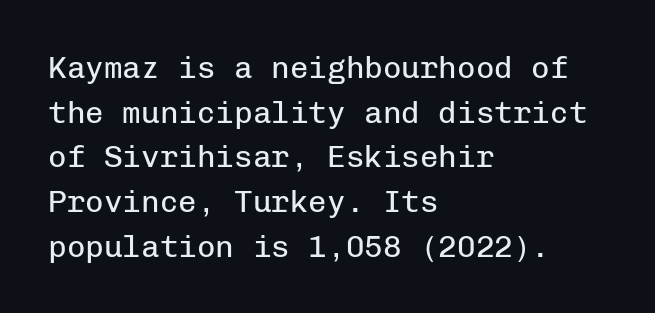
This block has exactly the height ordinary leading produces. Tracking value appears to be zero — textbook default spacing. Unmarked baselines from the first word to the last. Is this a fixed-width face? Yes — each glyph sits in an identical cell.
